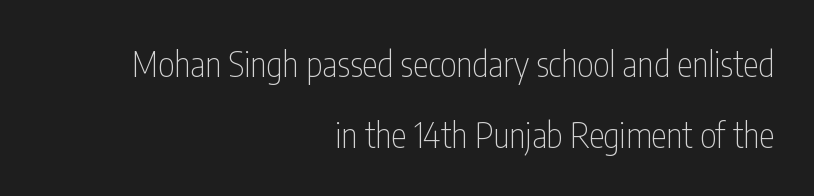
{"serif": "no", "italic": "no", "bold": "no", "weight": "thin", "width": "condensed", "stroke_contrast": "low", "x_height": "medium", "monospaced": "no", "underline": "no", "align": "right", "line_spacing": "loose", "line_spacing_ratio": 2.02, "letter_spacing": "normal", "letter_spacing_em": 0.0, "glyph_px": 35}
